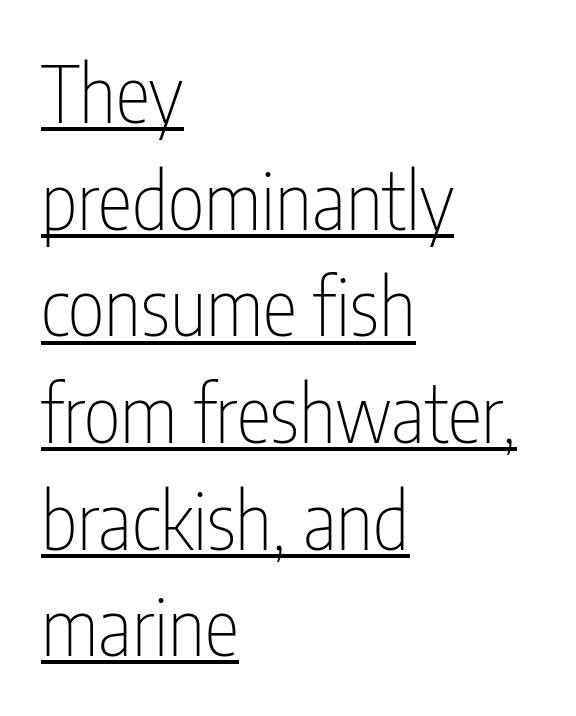
Q: Is the text bold? A: No.
Q: Is the text italic (slanted)? A: No, it is upright.
Q: Is the typeface a serif or a sans-serif typeface? A: Sans-serif.
Q: Is the text underlined? A: Yes.
Q: How is the paragraph aligned? A: Left-aligned.
Q: Is the spacing between letters normal or unusually wide? A: Normal.
Q: Is the spacing between lines tight, normal or loose? A: Normal.
Q: Width (condensed, normal, or wide)? A: Condensed.
Q: Stroke contrast? A: Low.
Q: x-height? A: Medium.
Q: Monospaced? A: No.
